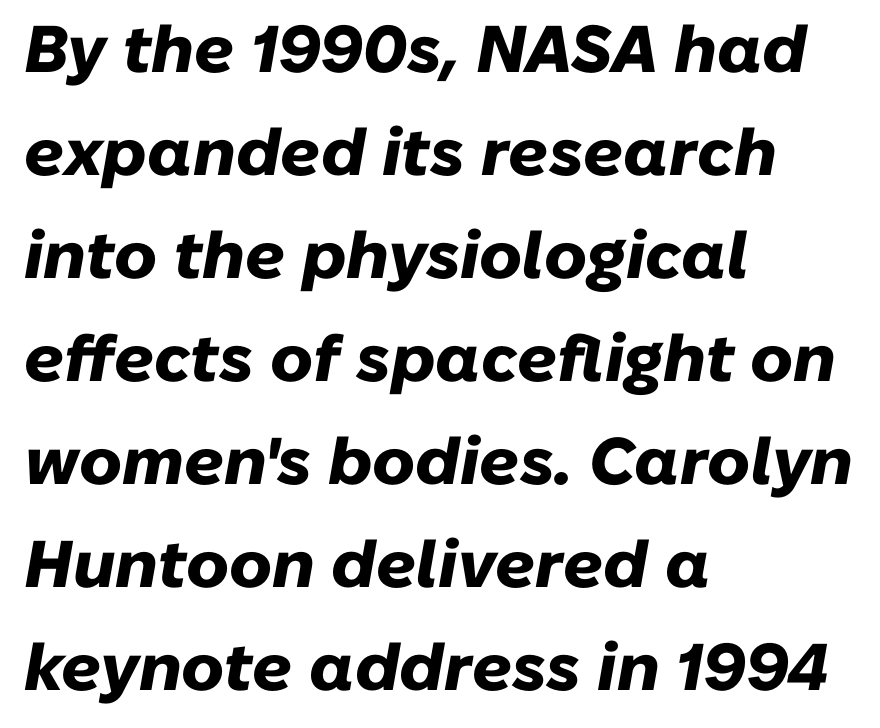
Caption: standard tracking, unaltered. Note the varied advance widths — an 'i' is clearly narrower than an 'm'. Quick note: underline off. Each new line begins a customary step beneath the previous one. The characters look thick and weighty, a clear bold. Does the copy run flush right? No — it runs flush left.
